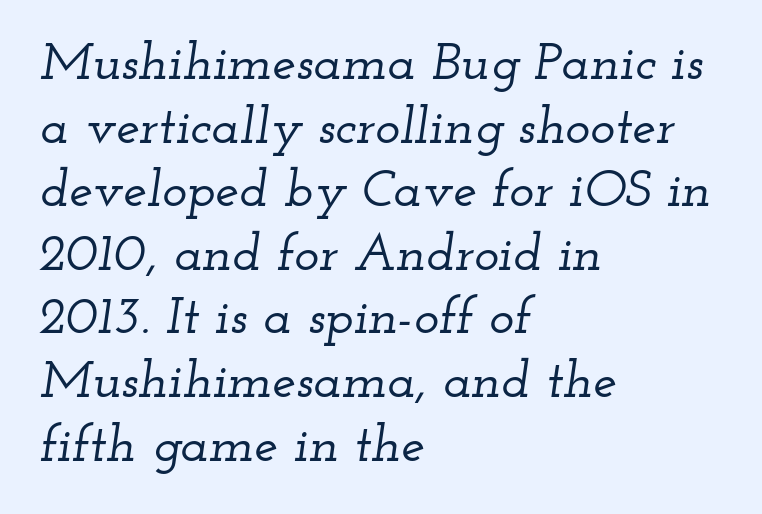
{"serif": "yes", "italic": "yes", "lean": "right", "slant_degrees": 12, "width": "wide", "stroke_contrast": "low", "x_height": "small", "monospaced": "no", "underline": "no", "align": "left", "line_spacing_ratio": 1.2, "letter_spacing": "normal", "letter_spacing_em": 0.0, "glyph_px": 53}
